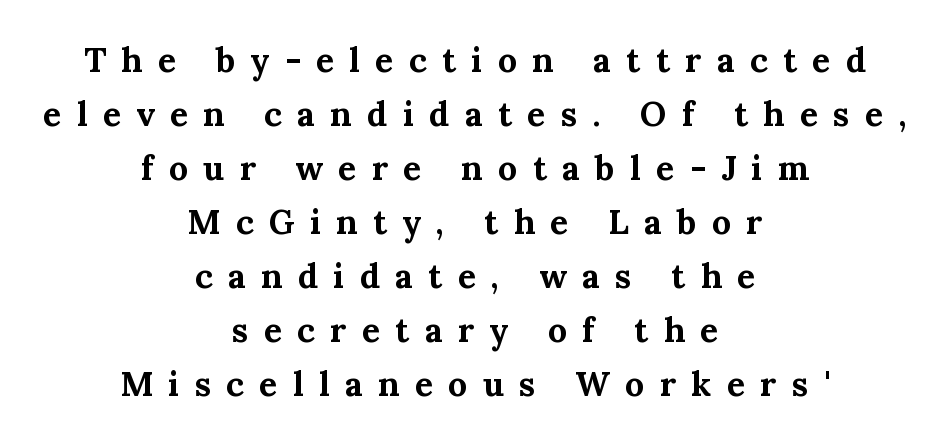
Q: Is the text bold? A: Yes.
Q: Is the text italic (slanted)? A: No, it is upright.
Q: Is the typeface a serif or a sans-serif typeface? A: Serif.
Q: Is the text underlined? A: No.
Q: How is the paragraph aligned? A: Centered.
Q: Is the spacing between letters normal or unusually wide? A: Unusually wide.
Q: Is the spacing between lines tight, normal or loose? A: Normal.
Q: Width (condensed, normal, or wide)? A: Normal.
Q: Stroke contrast? A: Medium.
Q: x-height? A: Medium.
Q: Monospaced? A: No.
